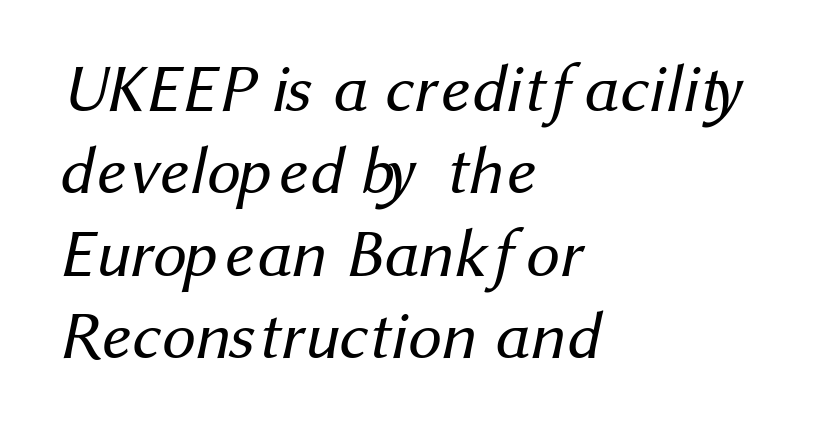
{"serif": "no", "bold": "no", "weight": "regular", "width": "normal", "stroke_contrast": "medium", "x_height": "medium", "monospaced": "no", "underline": "no", "align": "left", "line_spacing_ratio": 1.23, "letter_spacing": "normal", "letter_spacing_em": 0.0, "glyph_px": 67}
